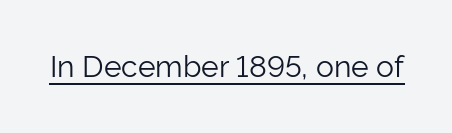
The image shows 30 px light sans-serif type, upright; set normal letter spacing, underlined; low stroke contrast and a medium x-height.
